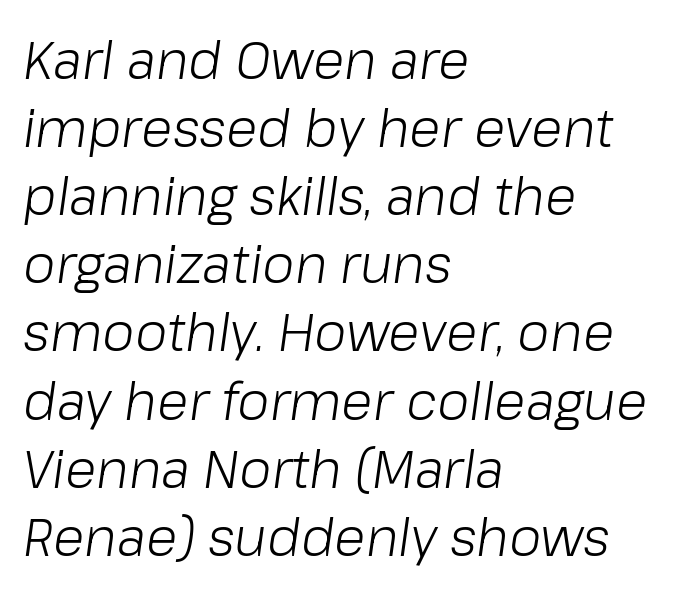
The image shows 52 px light type, italic (leaning right); set left-aligned, normal line spacing (1.31x), normal letter spacing, not underlined; low stroke contrast and a medium x-height.
